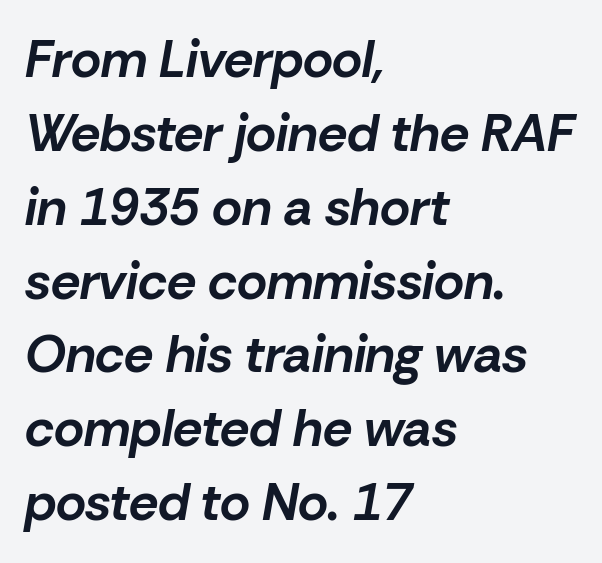
The image shows 52 px bold type, italic (leaning right); set left-aligned, normal line spacing (1.42x), normal letter spacing, not underlined; low stroke contrast and a medium x-height.
